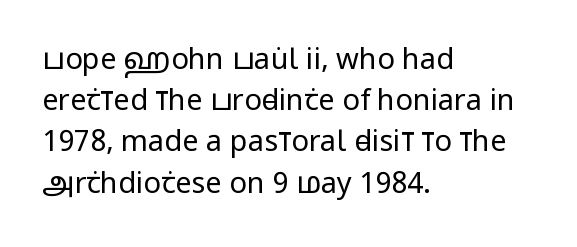
The image shows 29 px regular-weight, condensed sans-serif type, upright; set left-aligned, normal line spacing (1.42x), normal letter spacing, not underlined; low stroke contrast and a large x-height.
